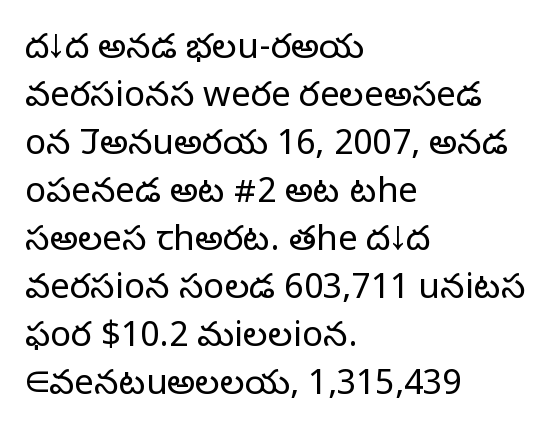
The letterforms sit shoulder to shoulder at normal distance. Notice how the stems are strictly vertical — no italics here. Decoration check: the copy has no underline. You could not count columns in this text — the font is proportionally spaced. Check where the strokes stop: nothing finishes them off — pure sans.
